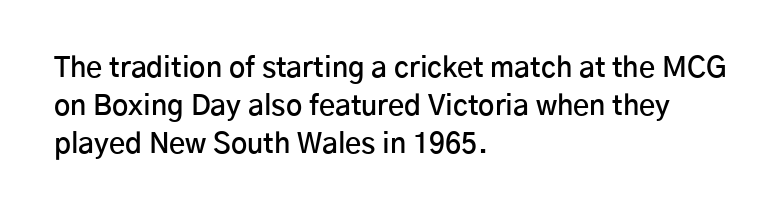
{"serif": "no", "italic": "no", "bold": "semi", "weight": "semibold", "width": "normal", "stroke_contrast": "low", "x_height": "medium", "monospaced": "no", "underline": "no", "align": "left", "line_spacing": "normal", "line_spacing_ratio": 1.35, "letter_spacing": "normal", "letter_spacing_em": 0.0, "glyph_px": 28}
